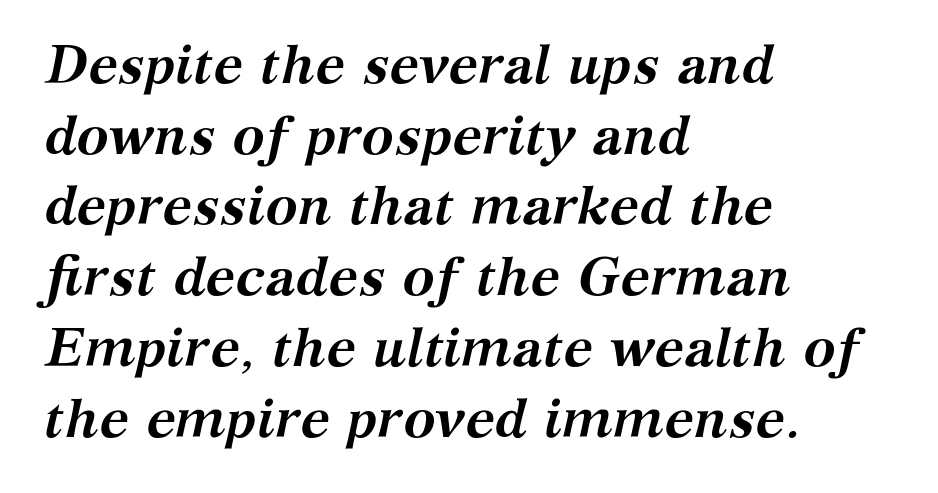
{"serif": "yes", "italic": "yes", "lean": "right", "slant_degrees": 12, "bold": "yes", "weight": "semibold", "width": "normal", "stroke_contrast": "medium", "x_height": "medium", "monospaced": "no", "underline": "no", "align": "left", "line_spacing": "normal", "line_spacing_ratio": 1.31, "letter_spacing": "normal", "letter_spacing_em": 0.0, "glyph_px": 54}
